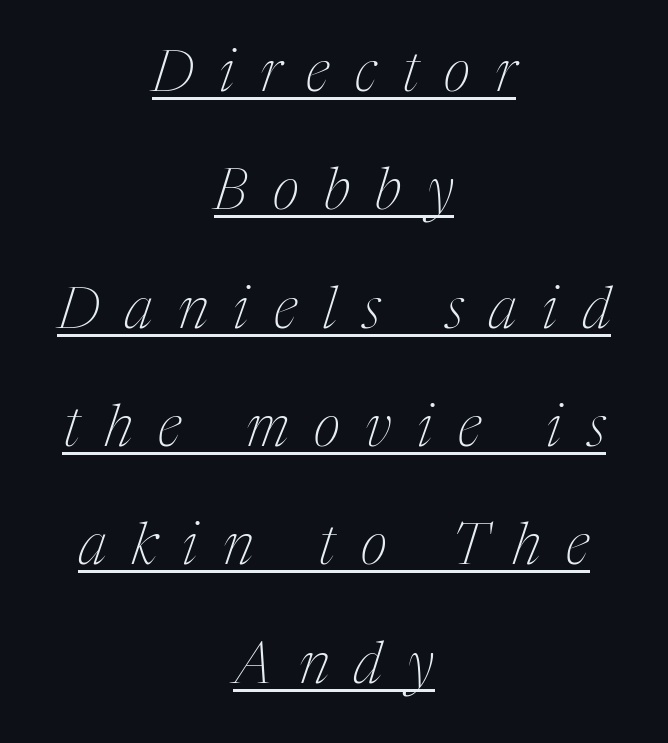
The image shows 58 px thin, condensed serif type, italic (leaning right); set centered, loose line spacing (2.04x), unusually wide letter spacing (+0.44 em), underlined; medium stroke contrast and a medium x-height.
